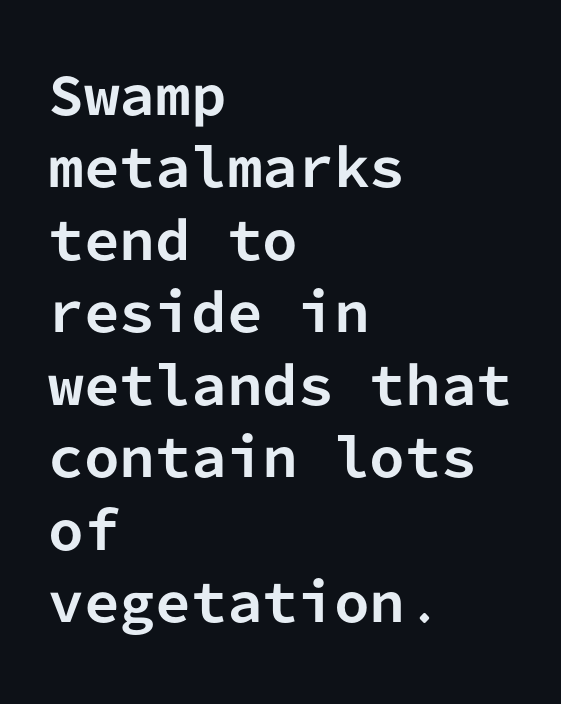
The rendering keeps characters at their native spacing. You'd pick this weight for a headline — it's a proper bold. The passage is arranged the way most books set body copy — flush left. Italic: no, the glyphs are upright roman. This block has exactly the height ordinary leading produces. The face used here is monospaced, like something from a code editor.
